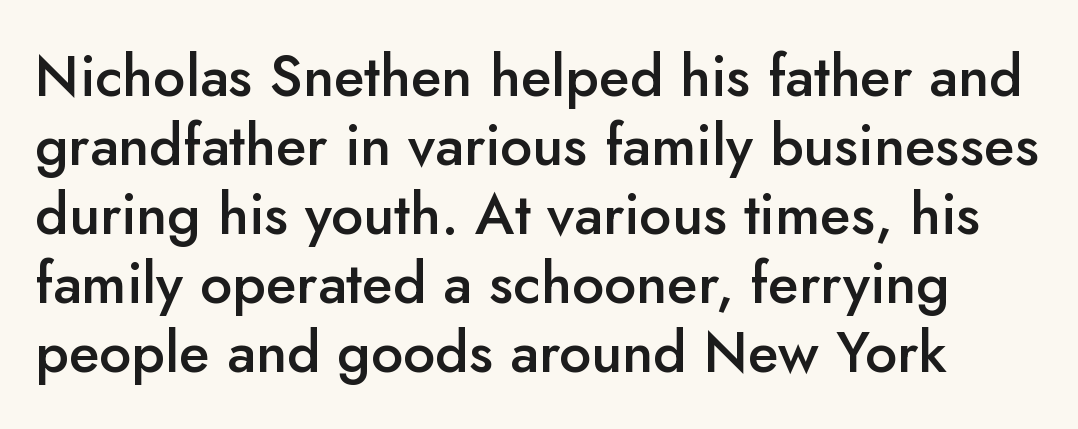
The image shows 57 px semibold sans-serif type, upright; set line spacing 1.21x, normal letter spacing, not underlined; low stroke contrast and a small x-height.
